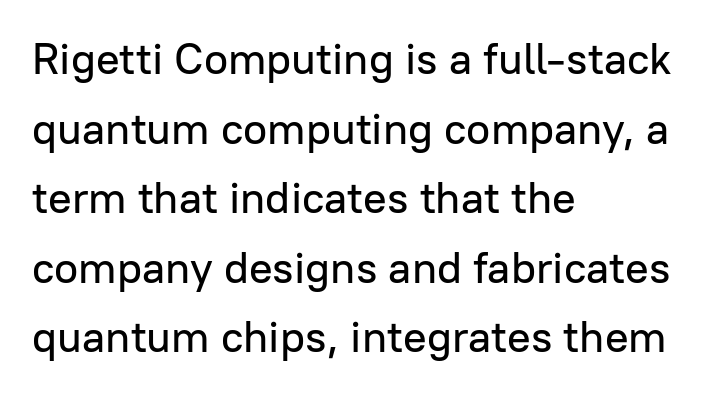
The image shows 44 px sans-serif type, upright; set left-aligned, normal line spacing (1.58x), normal letter spacing, not underlined; low stroke contrast and a medium x-height.
